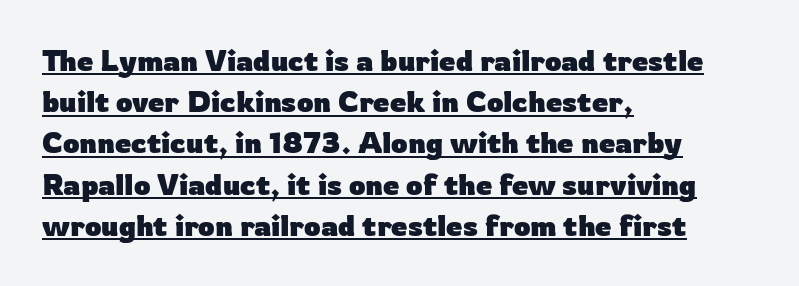
Q: Is the text bold? A: Yes.
Q: Is the text italic (slanted)? A: No, it is upright.
Q: Is the typeface a serif or a sans-serif typeface? A: Sans-serif.
Q: Is the text underlined? A: Yes.
Q: How is the paragraph aligned? A: Left-aligned.
Q: Is the spacing between letters normal or unusually wide? A: Normal.
Q: Is the spacing between lines tight, normal or loose? A: Normal.
Q: Width (condensed, normal, or wide)? A: Normal.
Q: Stroke contrast? A: Low.
Q: x-height? A: Medium.
Q: Monospaced? A: No.
